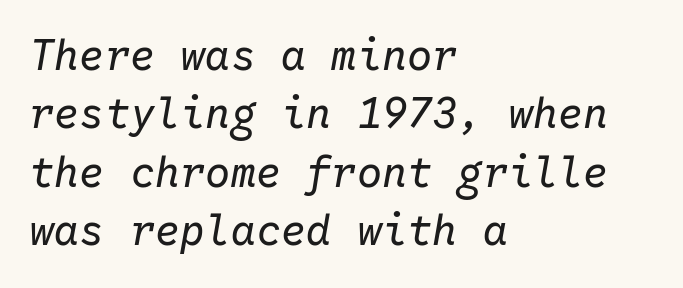
The image shows 42 px regular-weight type, italic (leaning right), monospaced; set left-aligned, normal line spacing (1.39x), normal letter spacing, not underlined; low stroke contrast and a medium x-height.
